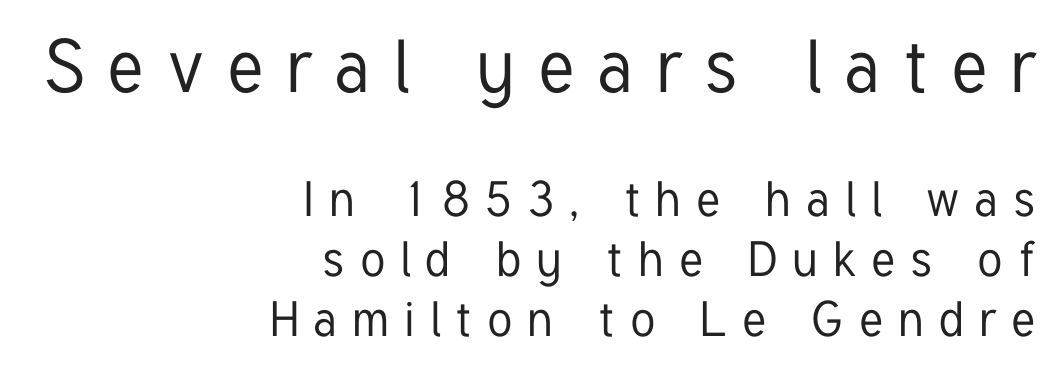
Two sizes are in play, and the larger belongs to the first block. The font family rendered here belongs to the sans-serif group. Honestly, the letter spacing is so wide it's the main thing you notice. Quick note: not italic, upright.
